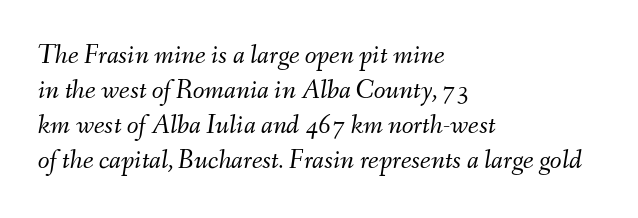
The image shows 27 px text type, italic (leaning right); set left-aligned, normal line spacing (1.3x), normal letter spacing, not underlined.
